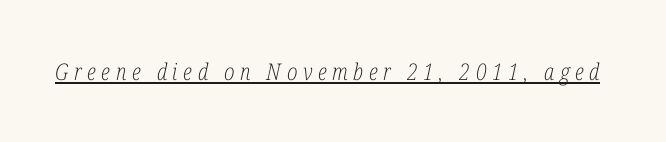
Q: Is the text bold? A: No.
Q: Is the text italic (slanted)? A: Yes, it leans right by about 12 degrees.
Q: Is the text underlined? A: Yes.
Q: Is the spacing between letters normal or unusually wide? A: Unusually wide.
